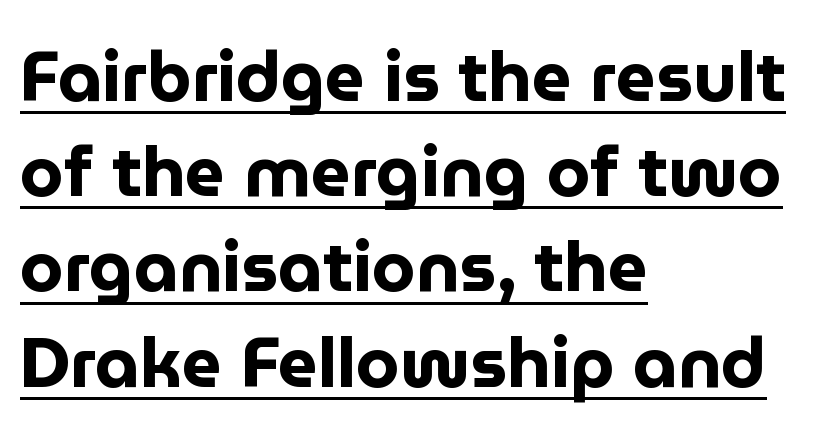
The image shows 70 px bold sans-serif type, upright; set left-aligned, normal line spacing (1.36x), normal letter spacing, underlined; low stroke contrast and a medium x-height.
